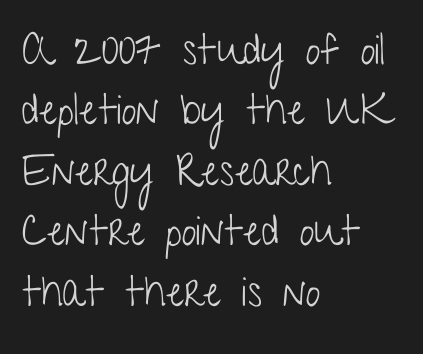
Words appear dense and cohesive because spacing is normal. Regular leading. Each letter keeps its own natural width here, so spacing adapts to shape. The characters are drawn with everyday or finer stroke widths.
